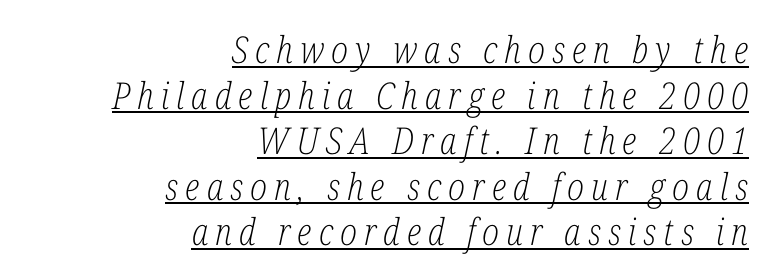
The image shows 37 px light, condensed serif type, italic (leaning right); set right-aligned, line spacing 1.23x, underlined; low stroke contrast and a medium x-height.
